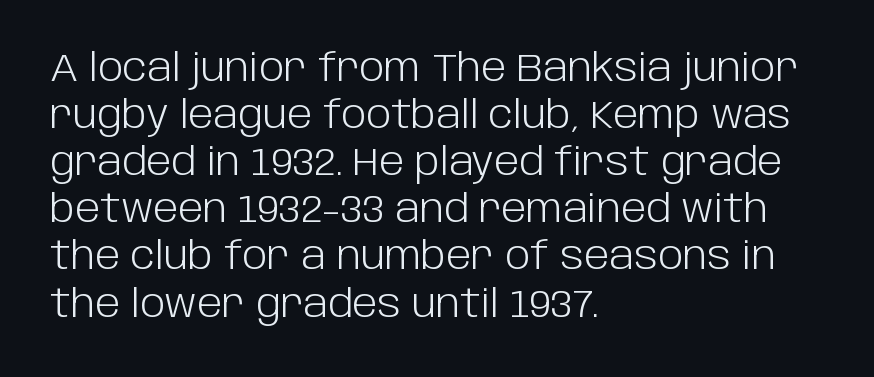
These lines stack with their left ends in a neat column. Each letter keeps its own natural width here, so spacing adapts to shape. Just letters on the line, the space beneath them empty. Does the type have serifs? No, each stem ends abruptly.
